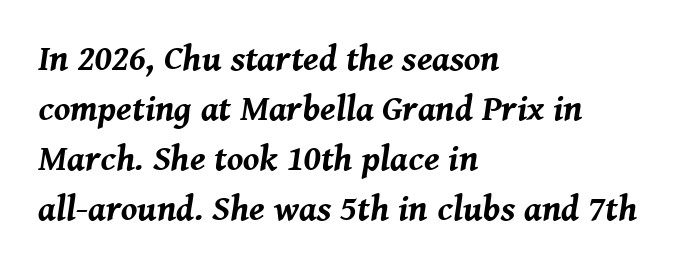
{"italic": "yes", "lean": "right", "slant_degrees": 8, "bold": "yes", "weight": "bold", "width": "normal", "stroke_contrast": "medium", "x_height": "medium", "monospaced": "no", "underline": "no", "align": "left", "line_spacing": "normal", "line_spacing_ratio": 1.39, "letter_spacing": "normal", "letter_spacing_em": 0.0, "glyph_px": 36}
